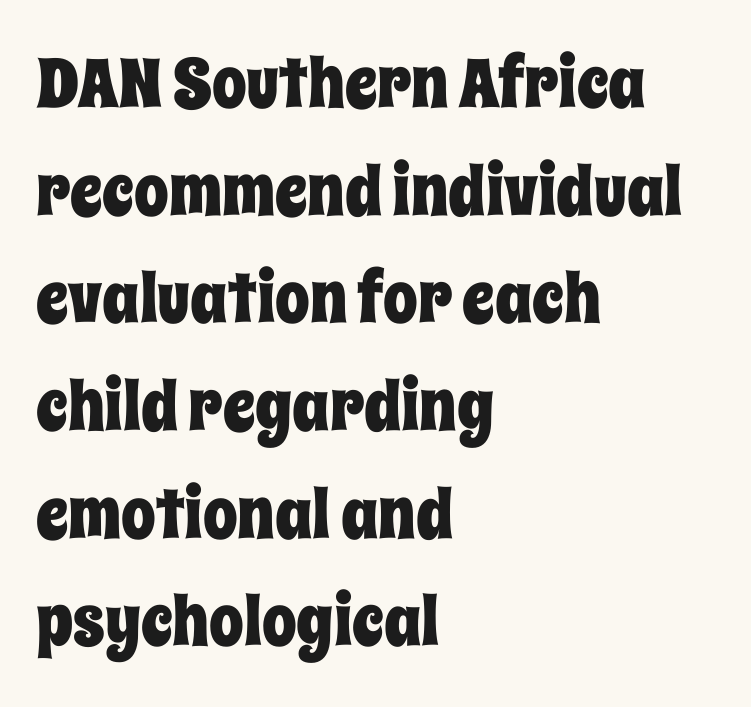
{"italic": "no", "width": "condensed", "stroke_contrast": "low", "x_height": "large", "monospaced": "no", "underline": "no", "align": "left", "line_spacing": "normal", "line_spacing_ratio": 1.56, "letter_spacing": "normal", "letter_spacing_em": 0.0, "glyph_px": 69}
